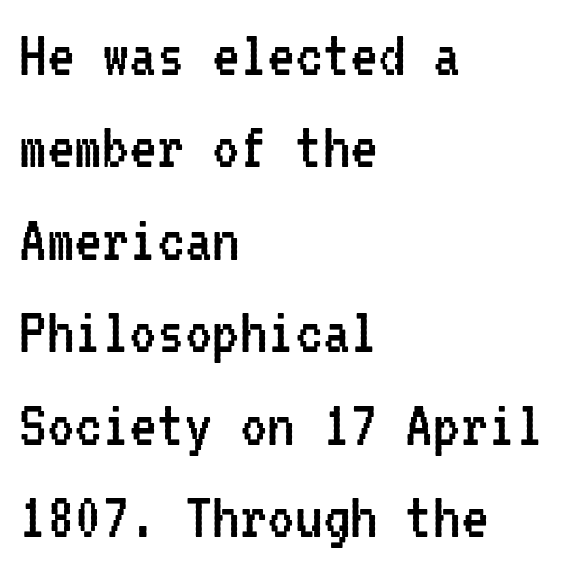
Q: Is the text bold? A: No.
Q: Is the text italic (slanted)? A: No, it is upright.
Q: Is the typeface a serif or a sans-serif typeface? A: Sans-serif.
Q: Is the text underlined? A: No.
Q: How is the paragraph aligned? A: Left-aligned.
Q: Is the spacing between letters normal or unusually wide? A: Normal.
Q: Is the spacing between lines tight, normal or loose? A: Normal.
Q: Width (condensed, normal, or wide)? A: Condensed.
Q: Stroke contrast? A: Low.
Q: x-height? A: Medium.
Q: Monospaced? A: Yes.
